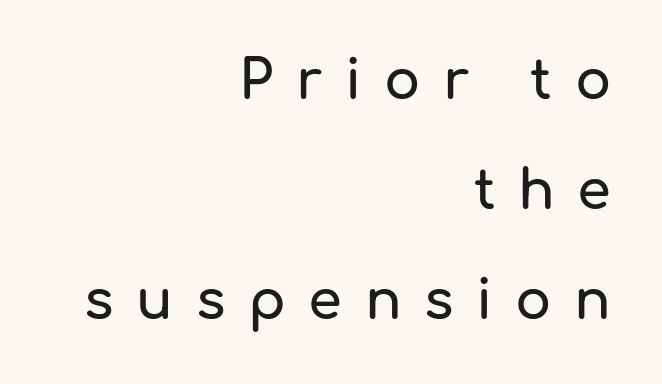
Descender tails drop into unmarked territory. Classification — sans serif. Looks like regular typesetting: each glyph gets only the width it needs. Italic? Not at all — the glyphs are vertical. Is there much room between lines? Yes — plenty of vertical air separates them.
